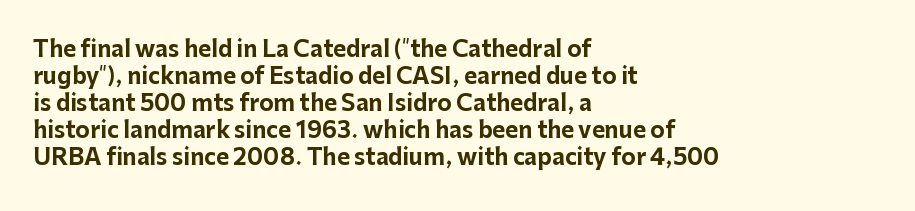
Q: Is the text bold? A: Yes.
Q: Is the text italic (slanted)? A: No, it is upright.
Q: Is the text underlined? A: No.
Q: How is the paragraph aligned? A: Left-aligned.
Q: Is the spacing between letters normal or unusually wide? A: Normal.
